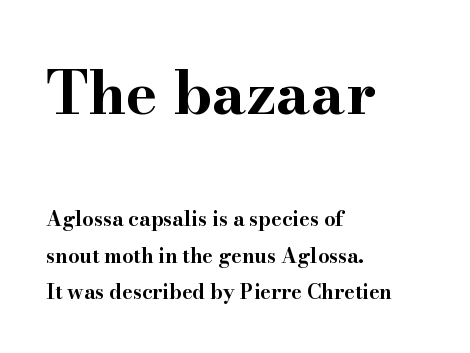
{"serif": "yes", "italic": "no", "bold": "yes", "weight": "bold", "width": "wide", "stroke_contrast": "high", "x_height": "small", "monospaced": "no", "underline": "no", "align": "left", "line_spacing_ratio": 1.82, "letter_spacing": "normal", "letter_spacing_em": 0.0, "larger_block": "first", "size_ratio": 3.0, "glyph_px": 60}
